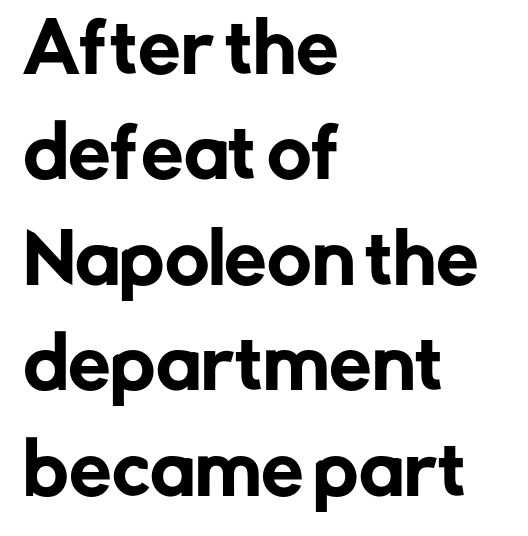
This is sans-serif lettering, the kind often seen on screens and signage. Where is the straight margin? On the left. Does extra space separate the letters? No, they use regular spacing. Do the characters align in a grid? No, the font is proportional.
